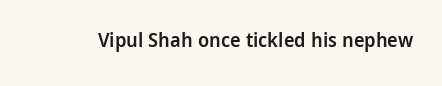
{"italic": "no", "bold": "semi", "underline": "no", "letter_spacing": "normal", "letter_spacing_em": 0.0, "glyph_px": 20}
